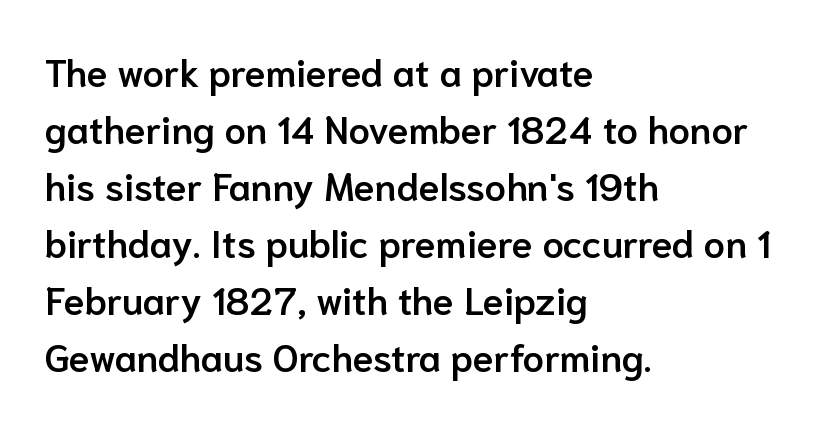
{"serif": "no", "italic": "no", "bold": "semi", "weight": "semibold", "width": "normal", "stroke_contrast": "low", "x_height": "medium", "monospaced": "no", "underline": "no", "align": "left", "line_spacing": "normal", "line_spacing_ratio": 1.5, "letter_spacing": "normal", "letter_spacing_em": 0.0, "glyph_px": 38}
